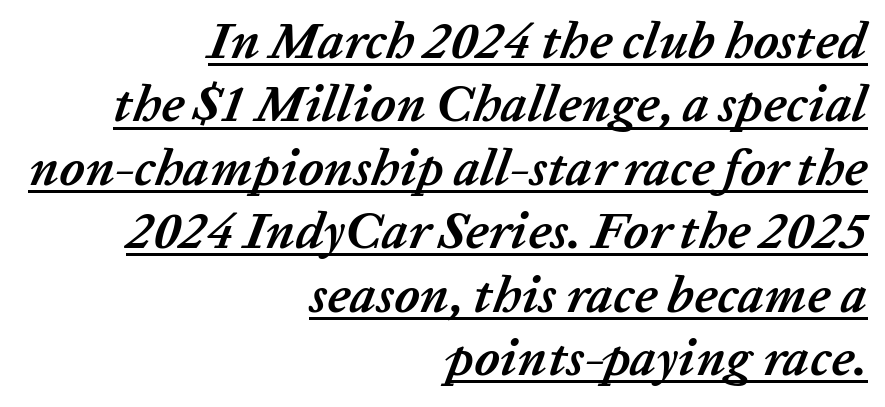
There's an unmistakable incline to the writing here. Compared with a flush-left layout, this one pins lines to the opposite, right side. Words appear dense and cohesive because spacing is normal. Each glyph is drawn with heavy, bold strokes. Each letter keeps its own natural width here, so spacing adapts to shape. The lettering is marked with a stroke running underneath it.
